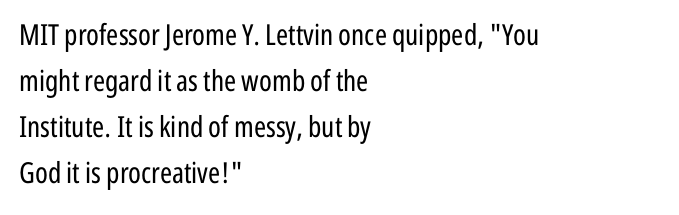
Q: Is the text bold? A: No.
Q: Is the text italic (slanted)? A: No, it is upright.
Q: Is the typeface a serif or a sans-serif typeface? A: Sans-serif.
Q: Is the text underlined? A: No.
Q: How is the paragraph aligned? A: Left-aligned.
Q: Is the spacing between letters normal or unusually wide? A: Normal.
Q: Is the spacing between lines tight, normal or loose? A: Normal.
Q: Width (condensed, normal, or wide)? A: Condensed.
Q: Stroke contrast? A: Low.
Q: x-height? A: Medium.
Q: Monospaced? A: No.
